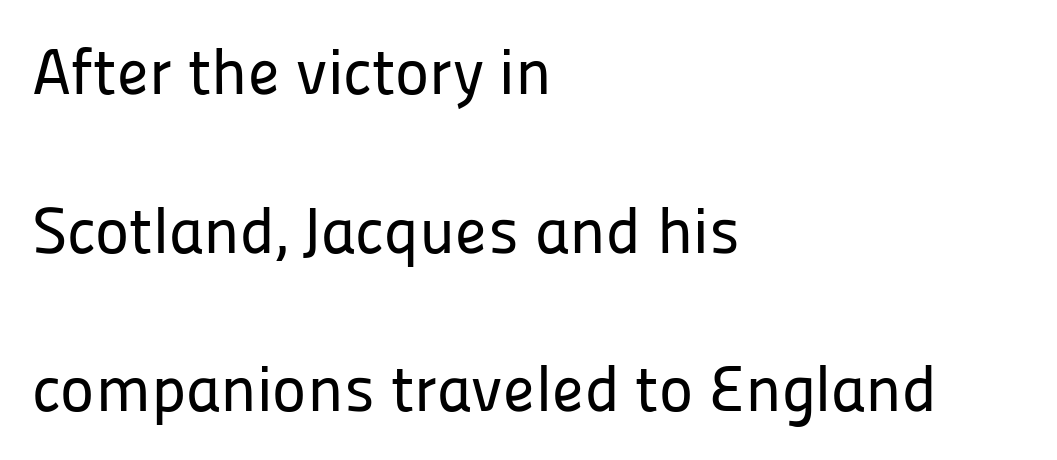
The image shows 65 px sans-serif type, upright; set left-aligned, loose line spacing (2.44x), normal letter spacing, not underlined; low stroke contrast and a medium x-height.
